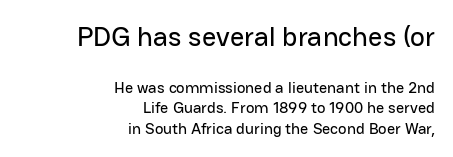
Q: Is the text italic (slanted)? A: No, it is upright.
Q: Is the typeface a serif or a sans-serif typeface? A: Sans-serif.
Q: Is the text underlined? A: No.
Q: How is the paragraph aligned? A: Right-aligned.
Q: Is the spacing between letters normal or unusually wide? A: Normal.
Q: Is the spacing between lines tight, normal or loose? A: Normal.
Q: Which block of text is set in a larger size, the first (top) or the second (bottom)? A: The first (top) one.
Q: Width (condensed, normal, or wide)? A: Normal.
Q: Stroke contrast? A: Low.
Q: x-height? A: Medium.
Q: Monospaced? A: No.
